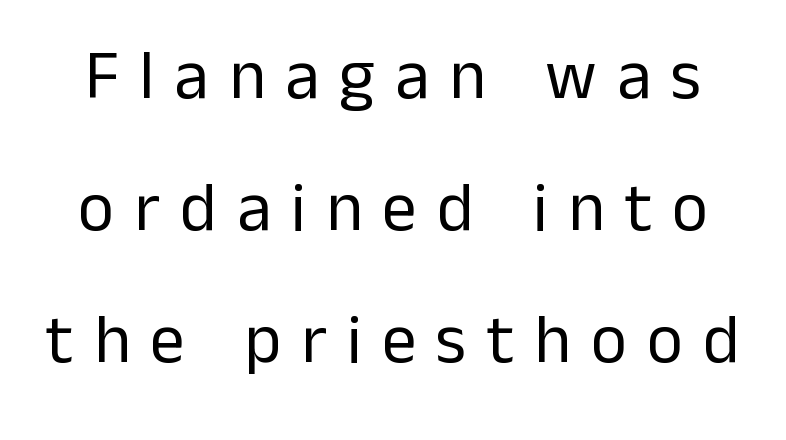
The image shows 69 px regular-weight sans-serif type, upright; set loose line spacing (1.91x), unusually wide letter spacing (+0.29 em), not underlined; low stroke contrast and a medium x-height.
